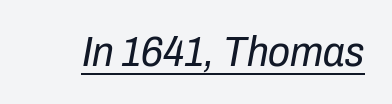
Q: Is the text bold? A: No.
Q: Is the text italic (slanted)? A: Yes, it leans right by about 10 degrees.
Q: Is the text underlined? A: Yes.
Q: Is the spacing between letters normal or unusually wide? A: Normal.
Q: Width (condensed, normal, or wide)? A: Condensed.
Q: Stroke contrast? A: Low.
Q: x-height? A: Medium.
Q: Monospaced? A: No.
